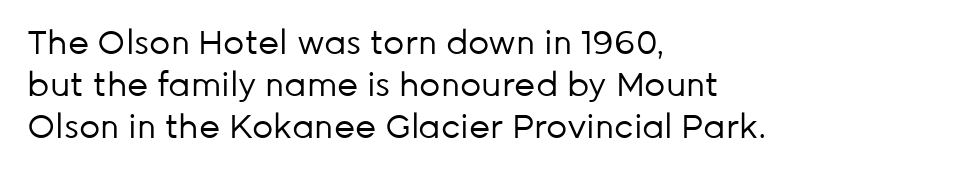
{"serif": "no", "italic": "no", "bold": "no", "weight": "regular", "width": "normal", "stroke_contrast": "low", "x_height": "medium", "monospaced": "no", "underline": "no", "align": "left", "line_spacing": "normal", "line_spacing_ratio": 1.28, "letter_spacing": "normal", "letter_spacing_em": 0.0, "glyph_px": 33}
